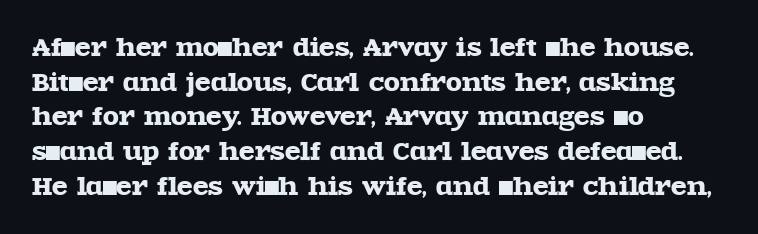
{"italic": "no", "underline": "no", "align": "left", "line_spacing": "normal", "line_spacing_ratio": 1.51, "letter_spacing": "normal", "letter_spacing_em": 0.0, "glyph_px": 23}
